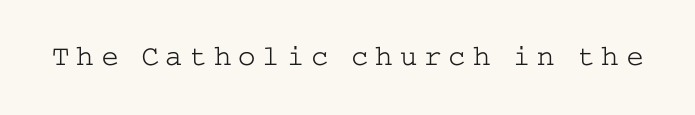
The space beneath each line is pristine and unruled. Is this a heavy cut? Hardly; it is regular or lighter. Type style note: has serifs. Italic? Not at all — the glyphs are vertical. Here the glyphs are tracked loosely, breaking word shapes into spaced letters.
